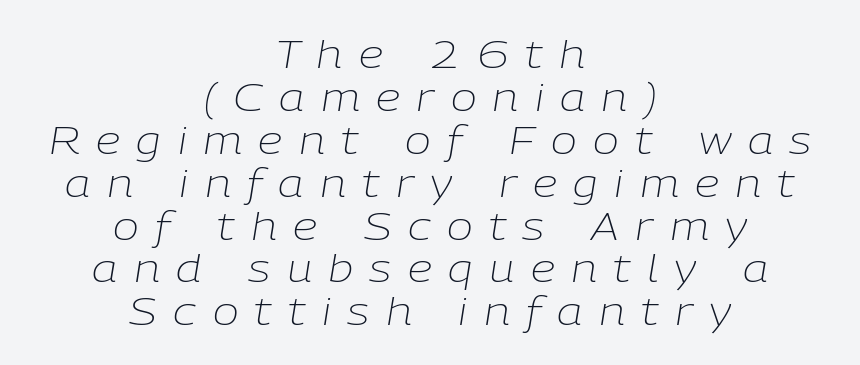
Q: Is the text bold? A: No.
Q: Is the text italic (slanted)? A: Yes, it leans right by about 9 degrees.
Q: Is the text underlined? A: No.
Q: How is the paragraph aligned? A: Centered.
Q: Is the spacing between letters normal or unusually wide? A: Unusually wide.
Q: Is the spacing between lines tight, normal or loose? A: Tight.
Q: Width (condensed, normal, or wide)? A: Normal.
Q: Stroke contrast? A: Low.
Q: x-height? A: Medium.
Q: Monospaced? A: No.
